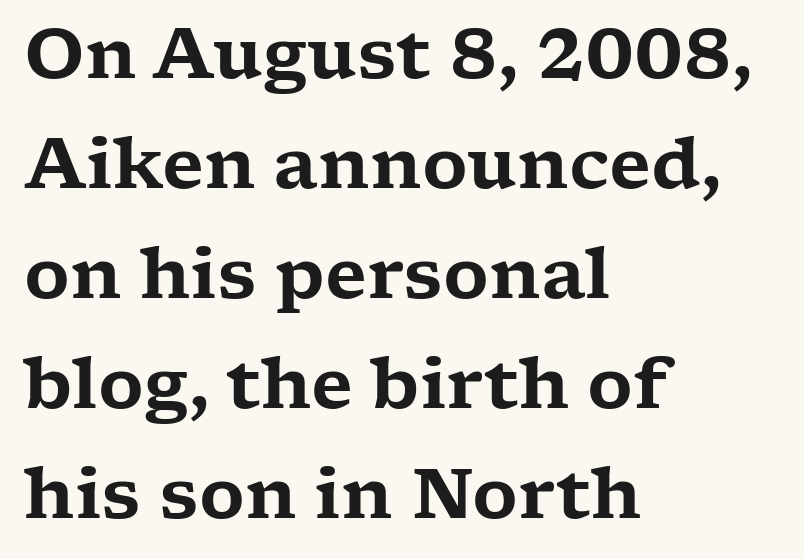
Q: Is the text italic (slanted)? A: No, it is upright.
Q: Is the typeface a serif or a sans-serif typeface? A: Serif.
Q: Is the text underlined? A: No.
Q: How is the paragraph aligned? A: Left-aligned.
Q: Is the spacing between letters normal or unusually wide? A: Normal.
Q: Is the spacing between lines tight, normal or loose? A: Normal.
Q: Width (condensed, normal, or wide)? A: Wide.
Q: Stroke contrast? A: Low.
Q: x-height? A: Medium.
Q: Monospaced? A: No.
